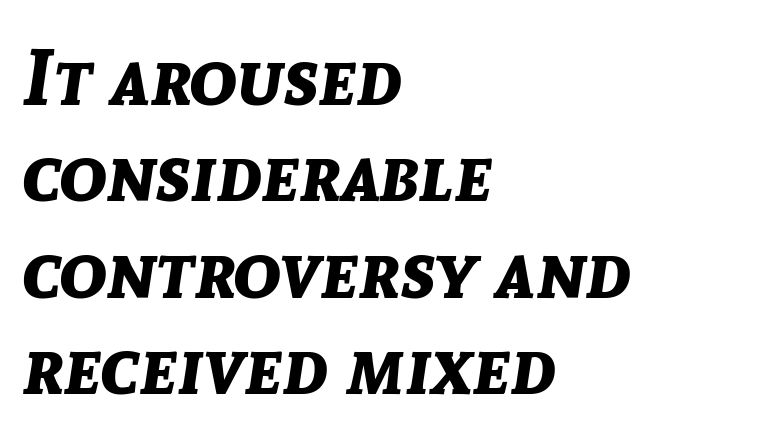
The image shows 79 px bold type, italic (leaning right); set left-aligned, line spacing 1.22x, normal letter spacing, not underlined; low stroke contrast and a medium x-height.
